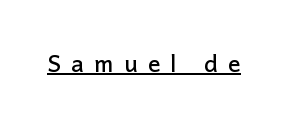
{"serif": "no", "italic": "no", "width": "normal", "stroke_contrast": "low", "x_height": "medium", "monospaced": "no", "underline": "yes", "letter_spacing": "wide", "letter_spacing_em": 0.33, "glyph_px": 31}
